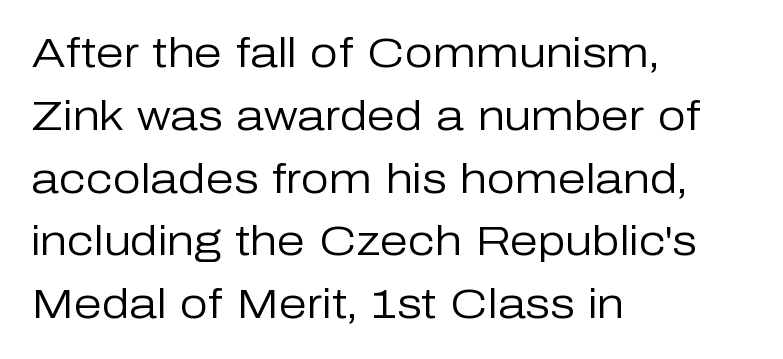
The image shows 40 px regular-weight sans-serif type, upright; set left-aligned, normal line spacing (1.57x), normal letter spacing, not underlined; low stroke contrast and a medium x-height.
